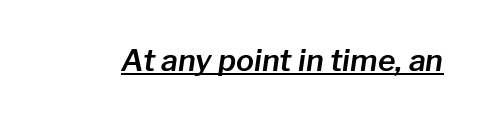
{"italic": "yes", "lean": "right", "slant_degrees": 8, "width": "normal", "stroke_contrast": "low", "x_height": "medium", "monospaced": "no", "underline": "yes", "letter_spacing": "normal", "letter_spacing_em": 0.0, "glyph_px": 30}
